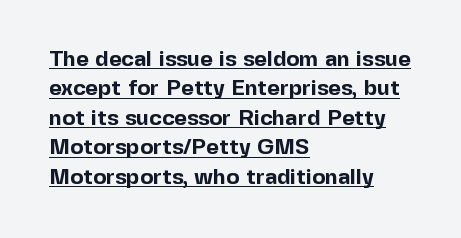
Which margin do the lines hug? The left one — the right edge is uneven. In terms of leading, this rendering sits right in the middle. No italicization has been applied; the sample stays upright. How heavy is the stroke? Heavy — this is a bold. Compared with undecorated copy, this sample adds a rule below the words.
